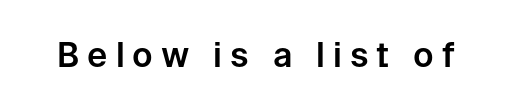
The image shows 34 px sans-serif type, upright; set unusually wide letter spacing (+0.23 em), not underlined; low stroke contrast and a medium x-height.
